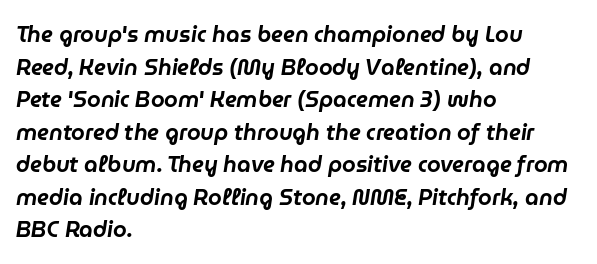
{"italic": "yes", "lean": "right", "slant_degrees": 9, "underline": "no", "align": "left", "line_spacing": "normal", "line_spacing_ratio": 1.48, "letter_spacing": "normal", "letter_spacing_em": 0.0, "glyph_px": 22}
